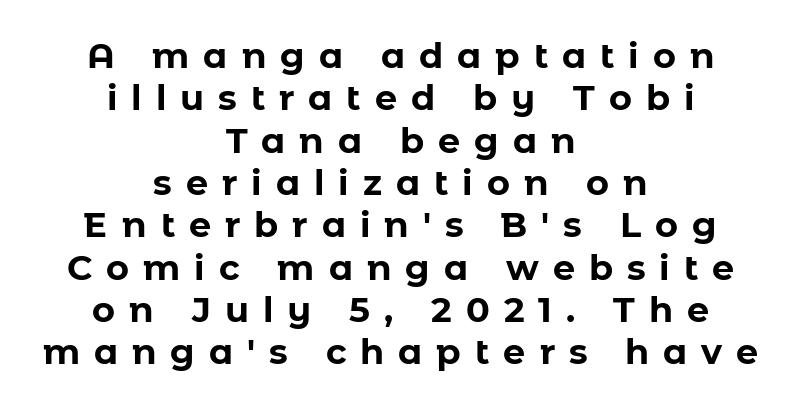
The image shows 35 px bold sans-serif type, upright; set centered, line spacing 1.21x, unusually wide letter spacing (+0.4 em), not underlined; low stroke contrast and a medium x-height.
